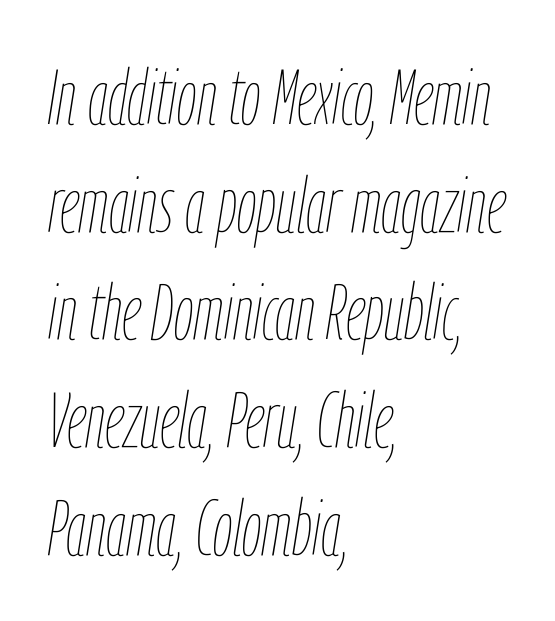
{"italic": "yes", "lean": "right", "slant_degrees": 9, "bold": "no", "weight": "thin", "width": "condensed", "stroke_contrast": "low", "x_height": "medium", "monospaced": "no", "underline": "no", "align": "left", "line_spacing": "normal", "line_spacing_ratio": 1.38, "letter_spacing": "normal", "letter_spacing_em": 0.0, "glyph_px": 78}
